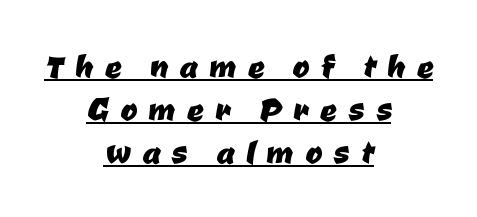
{"serif": "no", "width": "normal", "stroke_contrast": "low", "x_height": "medium", "monospaced": "no", "underline": "yes", "align": "center", "line_spacing": "tight", "line_spacing_ratio": 1.05, "letter_spacing": "wide", "letter_spacing_em": 0.28, "glyph_px": 41}
